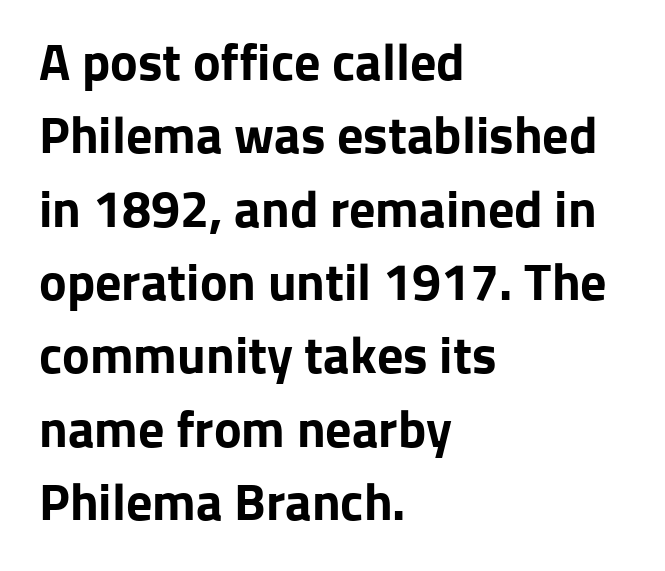
No extra tracking has been applied to these lines. Each letter keeps its own natural width here, so spacing adapts to shape. A sans-serif font was chosen for this passage. Leftover space on each line is placed entirely after the last word. Bare-footed words on every line.
